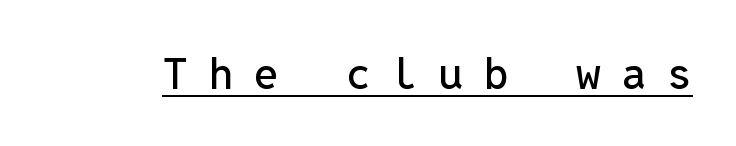
{"serif": "no", "italic": "no", "width": "normal", "stroke_contrast": "low", "x_height": "medium", "monospaced": "yes", "underline": "yes", "letter_spacing": "wide", "letter_spacing_em": 0.48, "glyph_px": 44}
